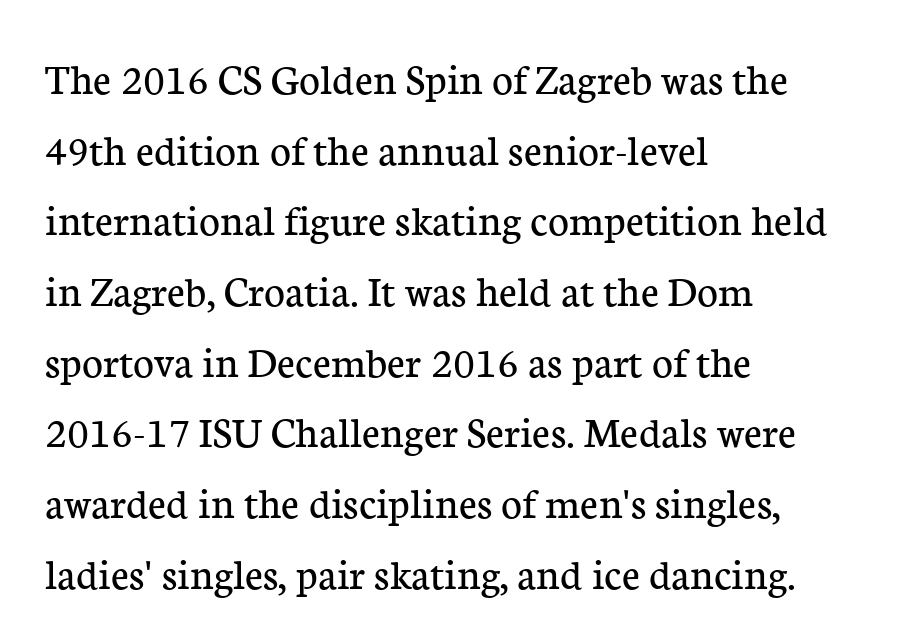
Horizontal alignment here is leftward, the default for most running prose. Quick note: interline space is typical. Glance below the letters and you will spot only blank space. Character widths vary here, with narrow letters taking less room than wide ones.
